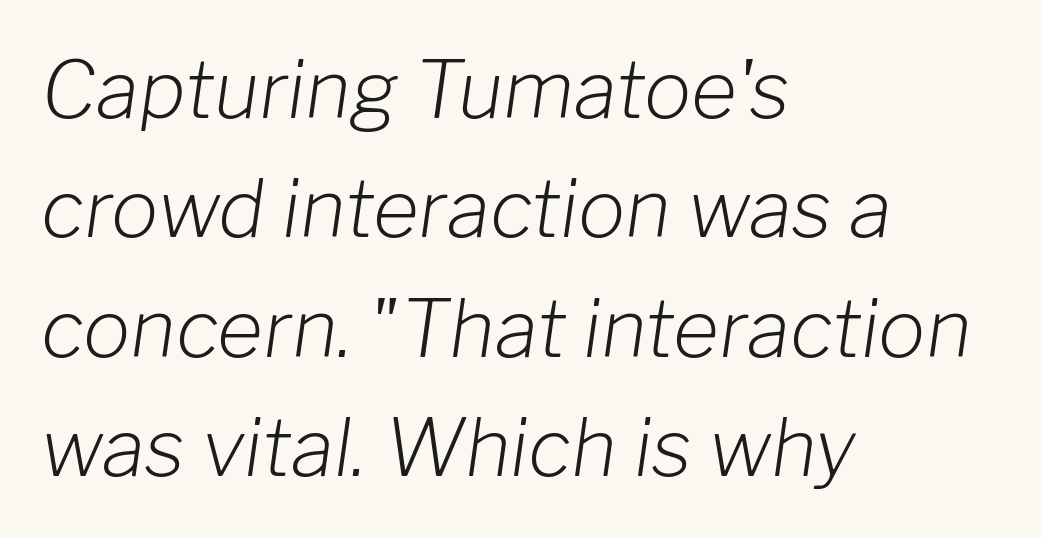
Q: Is the text bold? A: No.
Q: Is the text italic (slanted)? A: Yes, it leans right by about 8 degrees.
Q: Is the text underlined? A: No.
Q: How is the paragraph aligned? A: Left-aligned.
Q: Is the spacing between letters normal or unusually wide? A: Normal.
Q: Is the spacing between lines tight, normal or loose? A: Normal.
Q: Width (condensed, normal, or wide)? A: Normal.
Q: Stroke contrast? A: Low.
Q: x-height? A: Medium.
Q: Monospaced? A: No.
